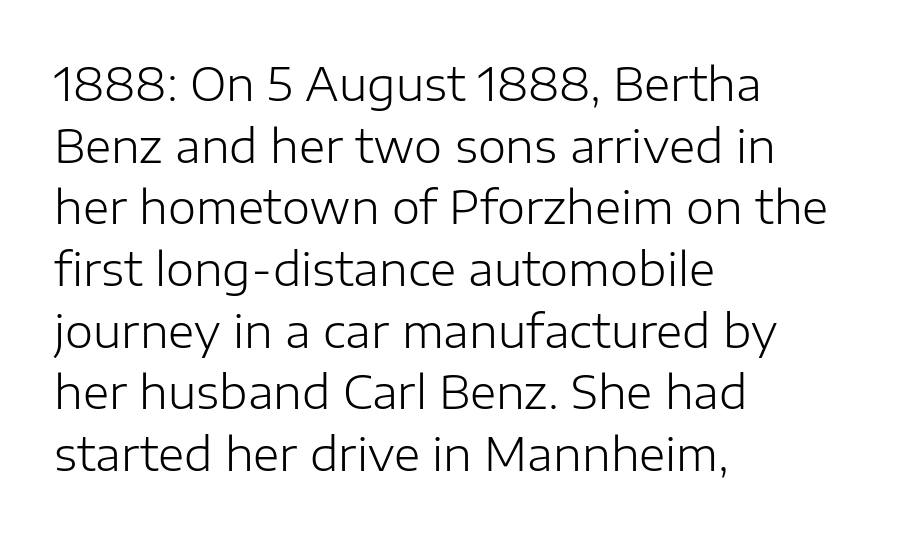
Q: Is the text bold? A: No.
Q: Is the text italic (slanted)? A: No, it is upright.
Q: Is the typeface a serif or a sans-serif typeface? A: Sans-serif.
Q: Is the text underlined? A: No.
Q: How is the paragraph aligned? A: Left-aligned.
Q: Is the spacing between letters normal or unusually wide? A: Normal.
Q: Is the spacing between lines tight, normal or loose? A: Normal.
Q: Width (condensed, normal, or wide)? A: Normal.
Q: Stroke contrast? A: Low.
Q: x-height? A: Medium.
Q: Monospaced? A: No.
